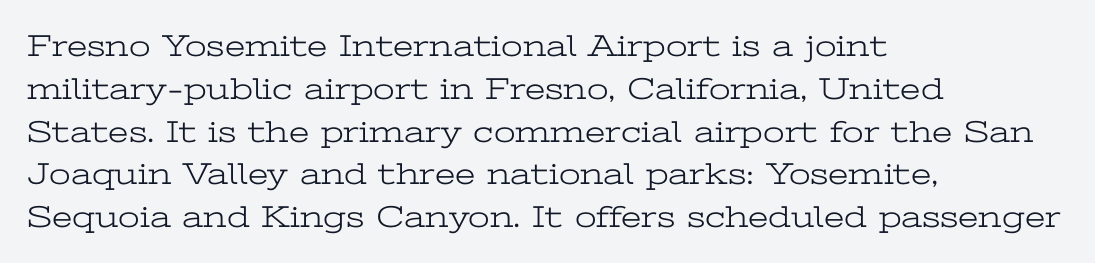
{"serif": "yes", "italic": "no", "bold": "no", "weight": "light", "width": "wide", "stroke_contrast": "low", "x_height": "medium", "monospaced": "no", "underline": "no", "align": "left", "line_spacing": "normal", "line_spacing_ratio": 1.38, "letter_spacing": "normal", "letter_spacing_em": 0.0, "glyph_px": 31}
